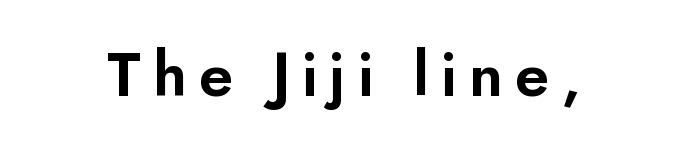
{"serif": "no", "italic": "no", "bold": "semi", "weight": "semibold", "width": "normal", "stroke_contrast": "low", "x_height": "small", "monospaced": "no", "underline": "no", "glyph_px": 65}
